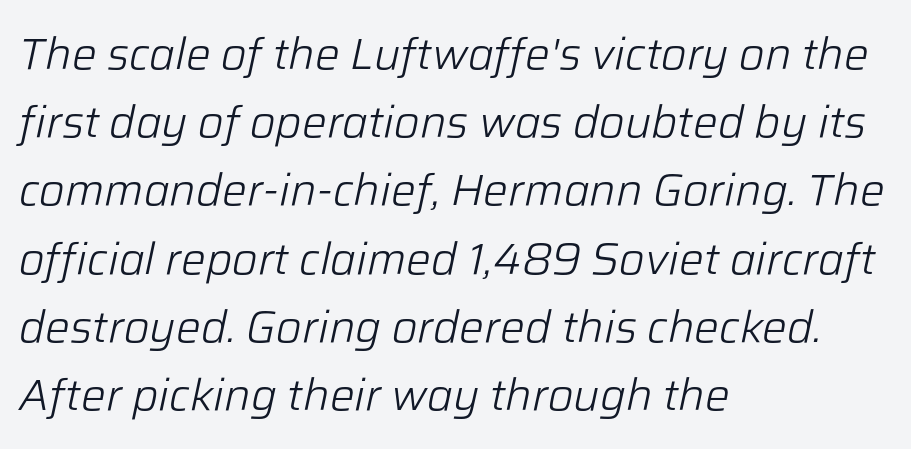
Here the designer chose a conventional face with non-uniform glyph widths. Yep, that's italic — everything's leaning. The letters look calm and open, with moderate or lighter stems. Leading: standard. The horizontal fit of the characters is conventional and even. The words here are not underlined.
